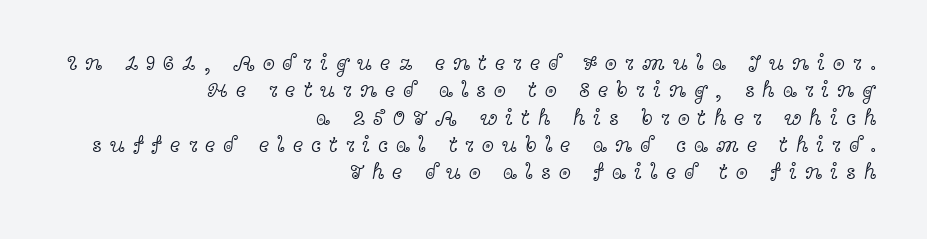
{"bold": "no", "underline": "no", "align": "right", "line_spacing_ratio": 1.24, "letter_spacing": "wide", "letter_spacing_em": 0.36, "glyph_px": 22}
